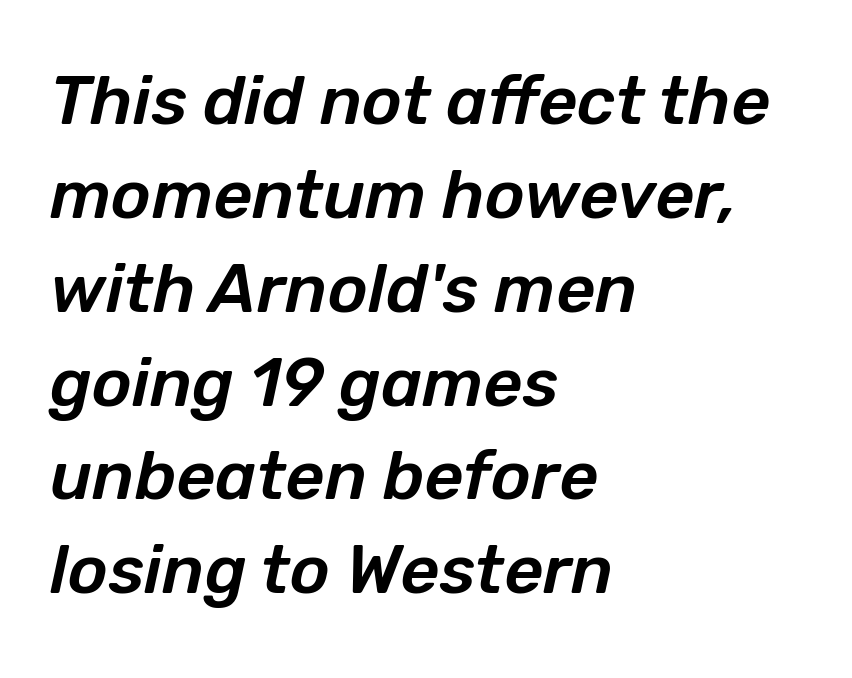
{"italic": "yes", "lean": "right", "slant_degrees": 12, "width": "normal", "stroke_contrast": "low", "x_height": "medium", "monospaced": "no", "underline": "no", "align": "left", "line_spacing": "normal", "line_spacing_ratio": 1.38, "letter_spacing": "normal", "letter_spacing_em": 0.0, "glyph_px": 68}
